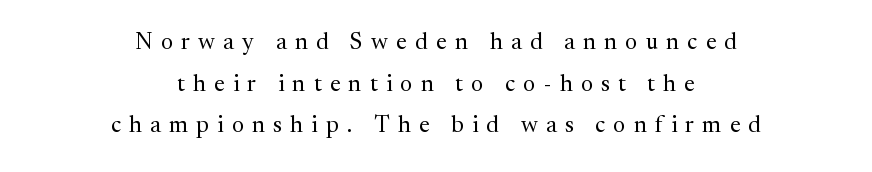
The image shows 23 px text type, upright; set centered, line spacing 1.81x, unusually wide letter spacing (+0.36 em), not underlined.
